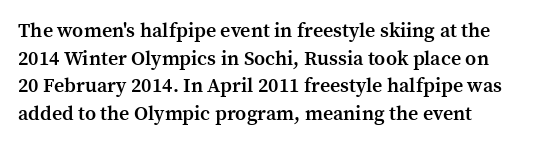
Regular leading. No word sits above an underline. Tracking value appears to be zero — textbook default spacing. Italic: no, the glyphs are upright roman.
